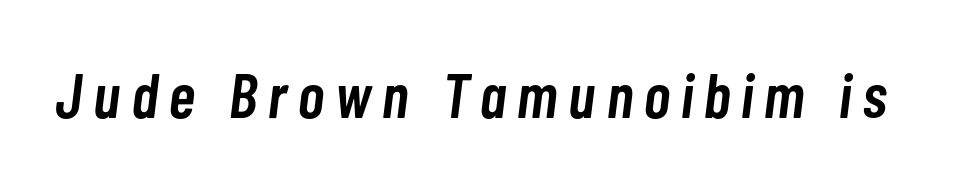
{"italic": "yes", "lean": "right", "slant_degrees": 7, "bold": "semi", "weight": "semibold", "width": "condensed", "stroke_contrast": "low", "x_height": "medium", "monospaced": "no", "underline": "no", "glyph_px": 63}
